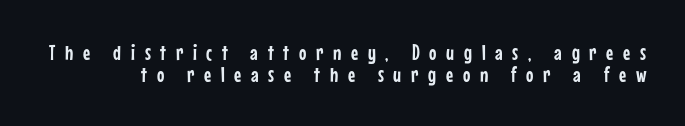
{"italic": "no", "underline": "no", "line_spacing": "tight", "line_spacing_ratio": 0.98, "letter_spacing": "wide", "letter_spacing_em": 0.44, "glyph_px": 22}
